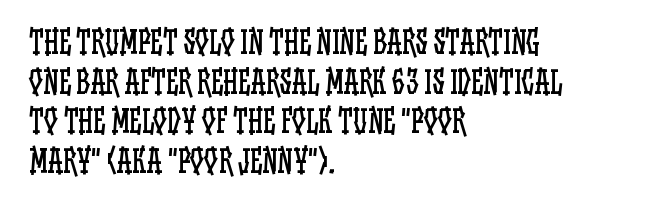
Descenders hang freely into open space. Is there much room between lines? A standard amount, neither cramped nor airy. Observe the ordinary spacing: letters are neighbours, not strangers. Is the stroke heavy? The answer is a plain regular-or-lighter.
